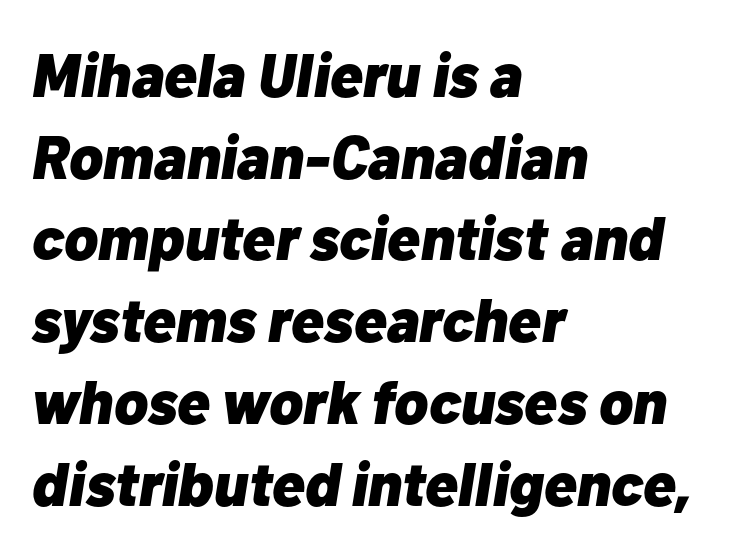
Q: Is the text bold? A: Yes.
Q: Is the text italic (slanted)? A: Yes, it leans right by about 10 degrees.
Q: Is the text underlined? A: No.
Q: How is the paragraph aligned? A: Left-aligned.
Q: Is the spacing between letters normal or unusually wide? A: Normal.
Q: Is the spacing between lines tight, normal or loose? A: Normal.
Q: Width (condensed, normal, or wide)? A: Normal.
Q: Stroke contrast? A: Low.
Q: x-height? A: Medium.
Q: Monospaced? A: No.
